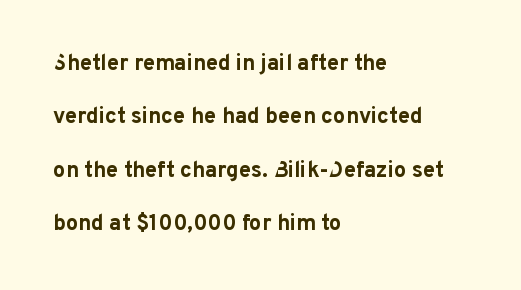
The image shows 22 px bold type, upright; set left-aligned, loose line spacing (2.43x), normal letter spacing, not underlined.
